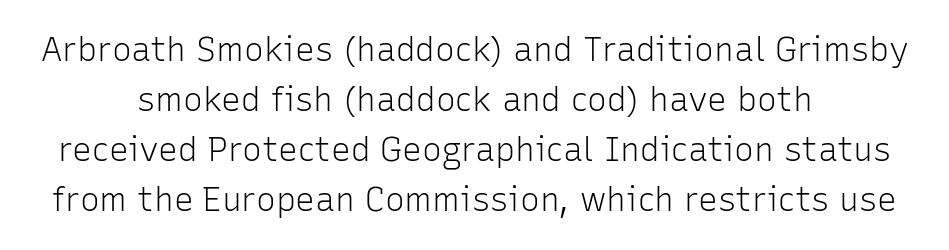
In terms of leading, this rendering sits right in the middle. The strokes are not fattened; the text isn't bold. The passage shown has conventional tracking throughout. Where is the straight margin? There isn't one; the lines are centered. Are there feet on the stems? There aren't — it's a sans. Spacing verdict: proportional, widths tailored to each character.
